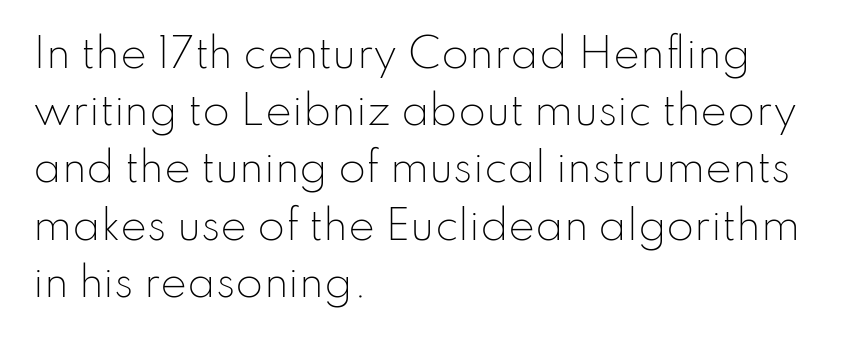
Q: Is the text bold? A: No.
Q: Is the text italic (slanted)? A: No, it is upright.
Q: Is the typeface a serif or a sans-serif typeface? A: Sans-serif.
Q: Is the text underlined? A: No.
Q: How is the paragraph aligned? A: Left-aligned.
Q: Is the spacing between letters normal or unusually wide? A: Normal.
Q: Is the spacing between lines tight, normal or loose? A: Normal.
Q: Width (condensed, normal, or wide)? A: Normal.
Q: Stroke contrast? A: Low.
Q: x-height? A: Small.
Q: Monospaced? A: No.
